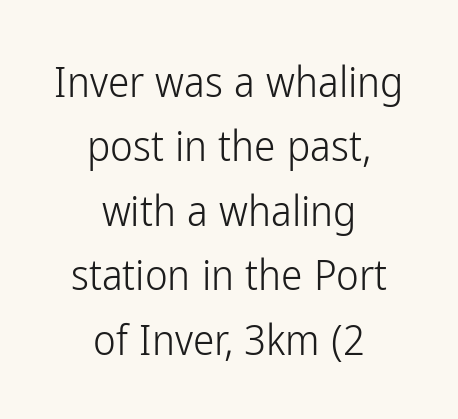
Glyph-to-glyph distance matches everyday printed text. Ascenders rise straight up at ninety degrees. No chunkiness to these letters — they're not bold. Quick note: interline space is typical. Horizontally, the lines are justified to the midpoint only. Proportional: the letters do not fall into vertical columns.
